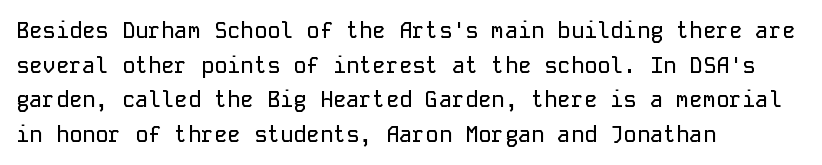
The image shows 22 px text type, upright; set left-aligned, normal line spacing (1.57x), normal letter spacing, not underlined.
